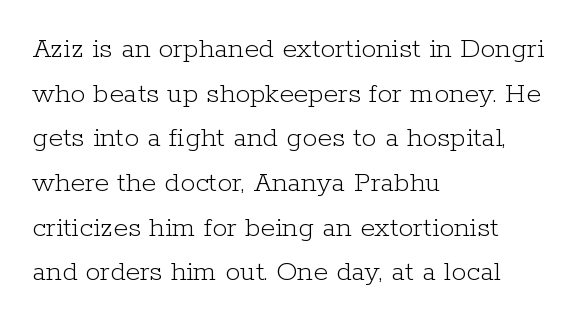
The gaps between neighbouring characters are ordinary and unremarkable. A typesetter would call this proportional, since set widths differ per character. The text was rendered using a seriffed face with decorative stroke endings. Is there any slant? The stems are plumb. The passage shown is not bold in any degree. The rendering uses a moderate line-height, typical for paragraphs.
